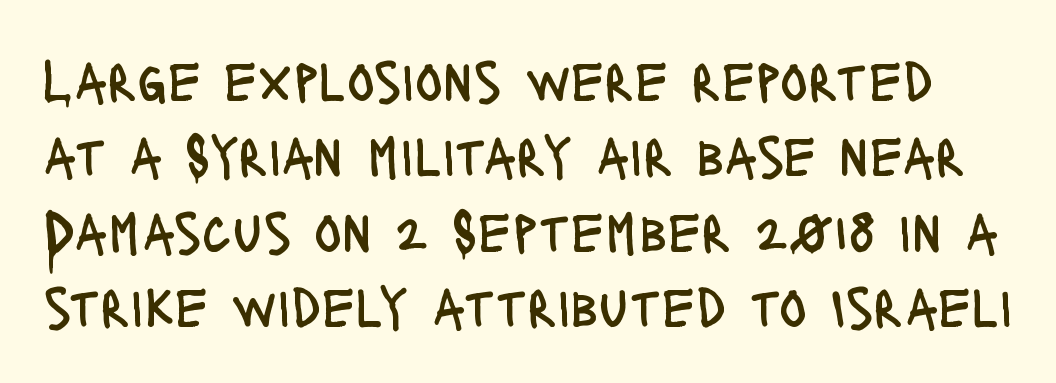
{"serif": "no", "italic": "no", "bold": "no", "weight": "regular", "width": "condensed", "stroke_contrast": "low", "x_height": "large", "monospaced": "no", "underline": "no", "line_spacing": "normal", "line_spacing_ratio": 1.3, "letter_spacing": "normal", "letter_spacing_em": 0.0, "glyph_px": 58}
